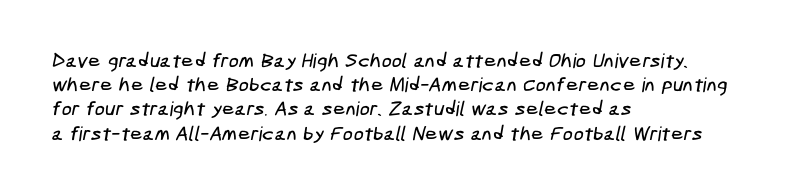
The image shows 20 px text type; set left-aligned, line spacing 1.21x, normal letter spacing, not underlined.
